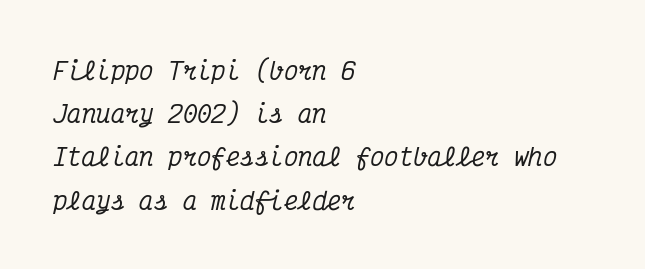
How are the letters spaced? Ordinarily, with no added tracking. The glyphs are unaccompanied by any horizontal stroke below them. Left-aligned paragraph, ragged on the right. Emphasis-style slanted type is in use.
